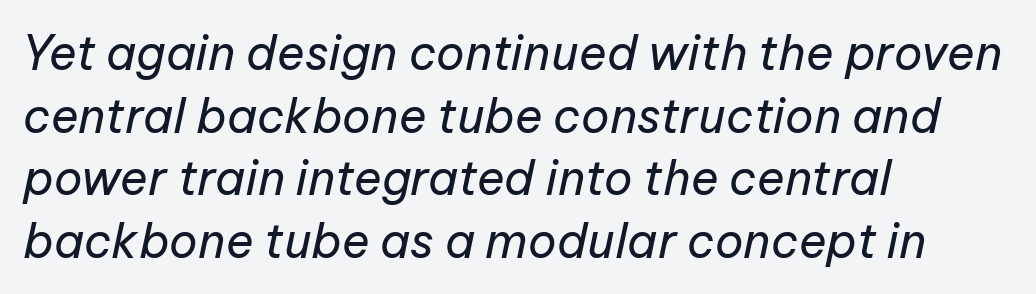
The image shows 47 px regular-weight type, italic (leaning right); set left-aligned, normal line spacing (1.33x), normal letter spacing, not underlined; low stroke contrast and a medium x-height.
